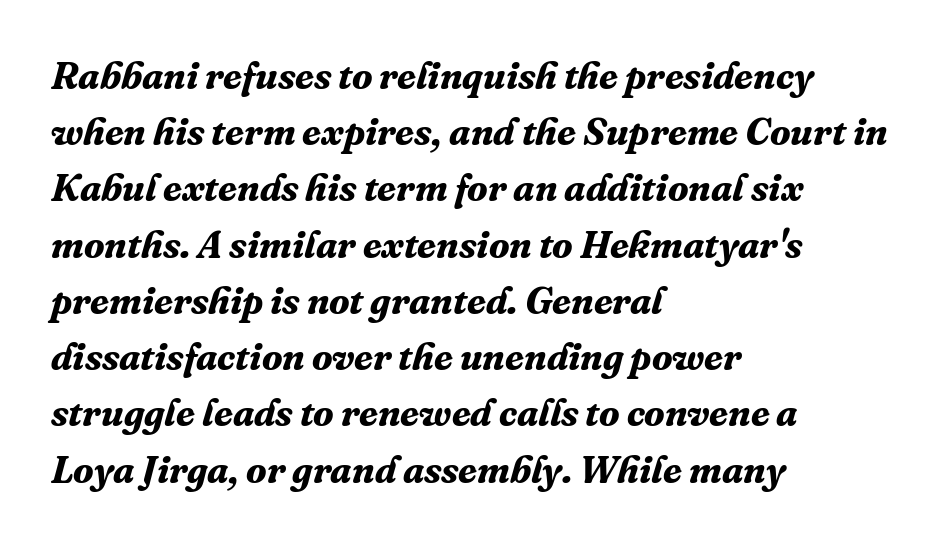
{"serif": "yes", "italic": "yes", "lean": "right", "slant_degrees": 16, "bold": "yes", "weight": "bold", "width": "normal", "stroke_contrast": "medium", "x_height": "medium", "monospaced": "no", "underline": "no", "align": "left", "line_spacing": "normal", "line_spacing_ratio": 1.48, "letter_spacing": "normal", "letter_spacing_em": 0.0, "glyph_px": 38}
